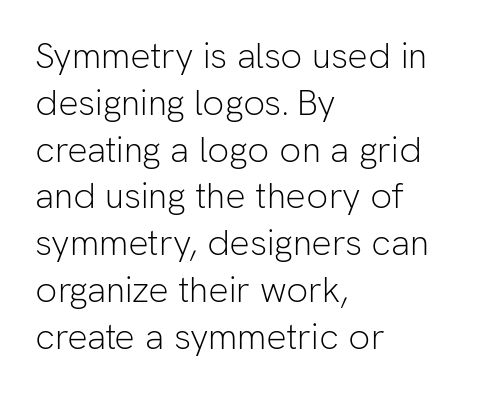
Q: Is the text bold? A: No.
Q: Is the text italic (slanted)? A: No, it is upright.
Q: Is the typeface a serif or a sans-serif typeface? A: Sans-serif.
Q: Is the text underlined? A: No.
Q: How is the paragraph aligned? A: Left-aligned.
Q: Is the spacing between letters normal or unusually wide? A: Normal.
Q: Is the spacing between lines tight, normal or loose? A: Normal.
Q: Width (condensed, normal, or wide)? A: Normal.
Q: Stroke contrast? A: Low.
Q: x-height? A: Medium.
Q: Monospaced? A: No.
